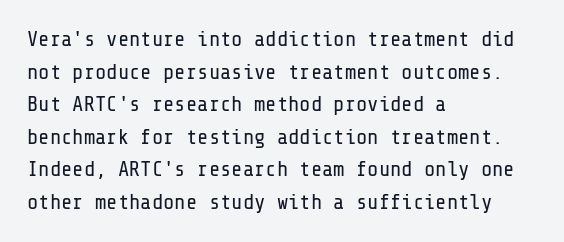
Q: Is the text bold? A: No.
Q: Is the text italic (slanted)? A: No, it is upright.
Q: Is the text underlined? A: No.
Q: How is the paragraph aligned? A: Left-aligned.
Q: Is the spacing between letters normal or unusually wide? A: Normal.
Q: Is the spacing between lines tight, normal or loose? A: Normal.
